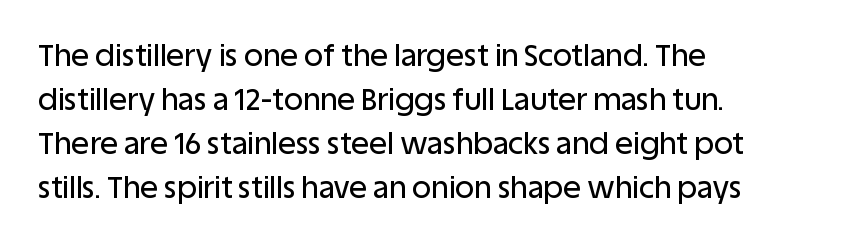
Q: Is the text italic (slanted)? A: No, it is upright.
Q: Is the typeface a serif or a sans-serif typeface? A: Sans-serif.
Q: Is the text underlined? A: No.
Q: How is the paragraph aligned? A: Left-aligned.
Q: Is the spacing between letters normal or unusually wide? A: Normal.
Q: Is the spacing between lines tight, normal or loose? A: Normal.
Q: Width (condensed, normal, or wide)? A: Normal.
Q: Stroke contrast? A: Low.
Q: x-height? A: Large.
Q: Monospaced? A: No.
